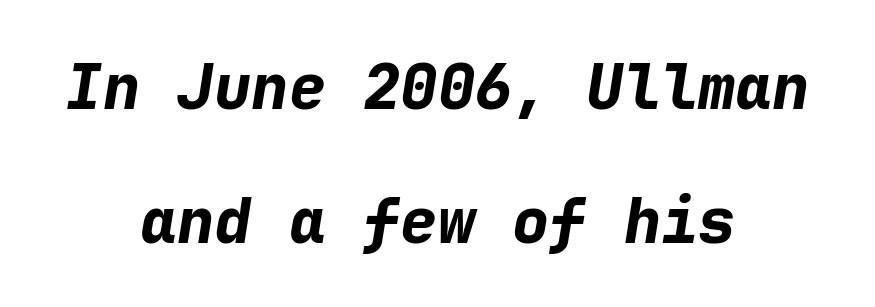
{"italic": "yes", "lean": "right", "slant_degrees": 9, "bold": "yes", "weight": "bold", "width": "normal", "stroke_contrast": "low", "x_height": "medium", "monospaced": "yes", "underline": "no", "align": "center", "line_spacing": "loose", "line_spacing_ratio": 2.16, "letter_spacing": "normal", "letter_spacing_em": 0.0, "glyph_px": 62}
